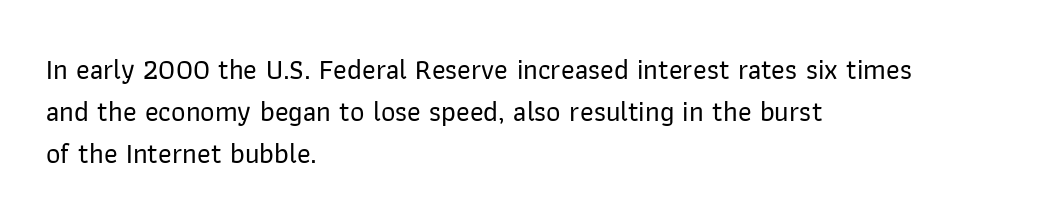
{"serif": "no", "italic": "no", "width": "normal", "stroke_contrast": "low", "x_height": "medium", "monospaced": "no", "underline": "no", "align": "left", "line_spacing": "normal", "line_spacing_ratio": 1.5, "letter_spacing": "normal", "letter_spacing_em": 0.0, "glyph_px": 28}
